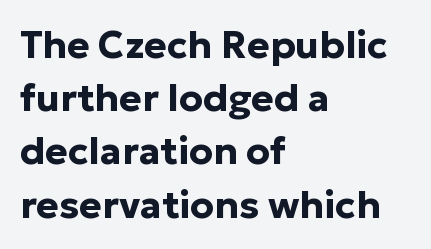
Q: Is the text bold? A: Yes.
Q: Is the text italic (slanted)? A: No, it is upright.
Q: Is the typeface a serif or a sans-serif typeface? A: Sans-serif.
Q: Is the text underlined? A: No.
Q: How is the paragraph aligned? A: Left-aligned.
Q: Is the spacing between letters normal or unusually wide? A: Normal.
Q: Is the spacing between lines tight, normal or loose? A: Normal.
Q: Width (condensed, normal, or wide)? A: Normal.
Q: Stroke contrast? A: Low.
Q: x-height? A: Medium.
Q: Monospaced? A: No.
